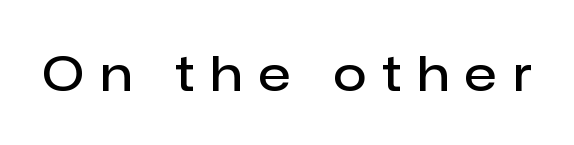
Q: Is the text bold? A: Semi-bold.
Q: Is the text italic (slanted)? A: No, it is upright.
Q: Is the typeface a serif or a sans-serif typeface? A: Sans-serif.
Q: Is the text underlined? A: No.
Q: Is the spacing between letters normal or unusually wide? A: Unusually wide.
Q: Width (condensed, normal, or wide)? A: Normal.
Q: Stroke contrast? A: Low.
Q: x-height? A: Medium.
Q: Monospaced? A: No.
